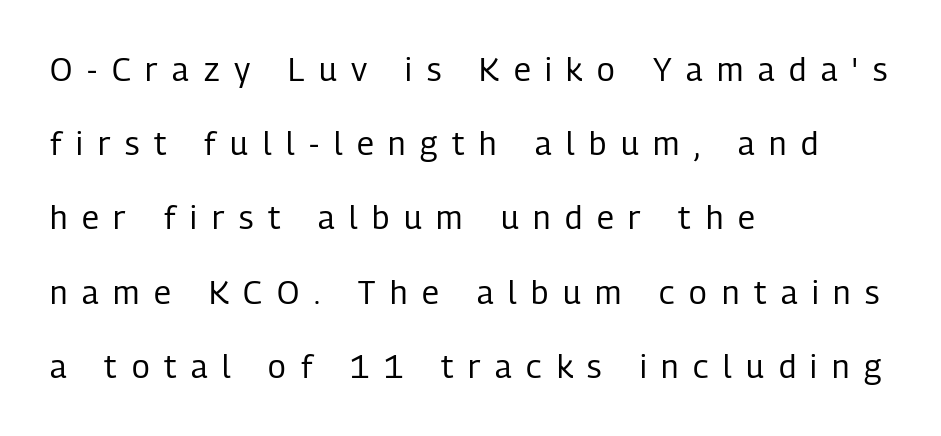
{"serif": "no", "italic": "no", "bold": "no", "weight": "regular", "width": "condensed", "stroke_contrast": "low", "x_height": "medium", "monospaced": "no", "underline": "no", "align": "left", "line_spacing": "loose", "line_spacing_ratio": 2.32, "letter_spacing": "wide", "letter_spacing_em": 0.46, "glyph_px": 32}
